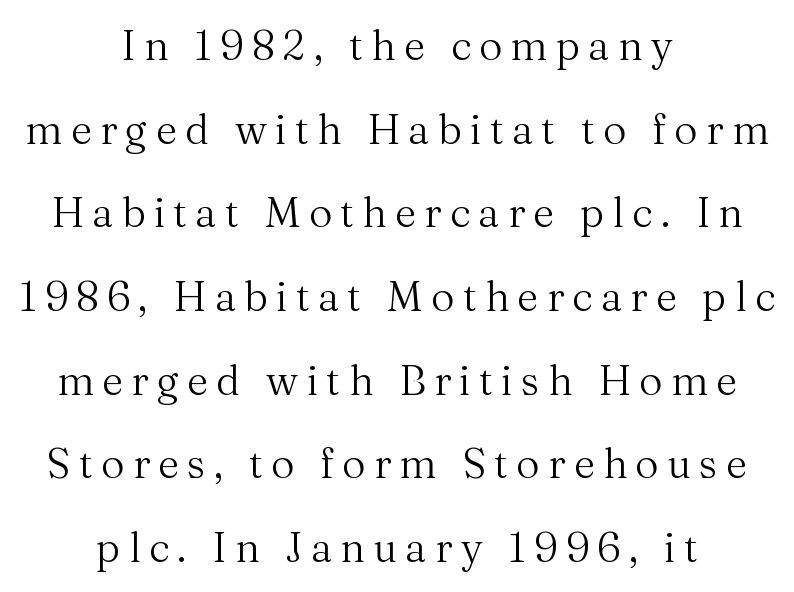
The image shows 41 px regular-weight serif type, upright; set centered, loose line spacing (2.04x), unusually wide letter spacing (+0.2 em), not underlined; medium stroke contrast and a medium x-height.
